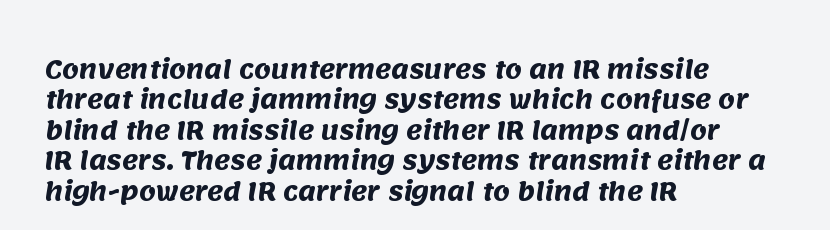
The image shows 24 px bold type; set left-aligned, normal line spacing (1.27x), normal letter spacing, not underlined.
